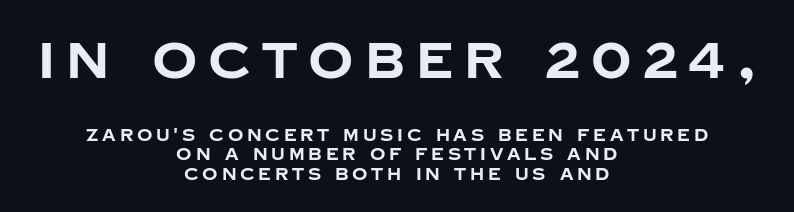
Q: Is the text bold? A: Yes.
Q: Is the text italic (slanted)? A: No, it is upright.
Q: Is the typeface a serif or a sans-serif typeface? A: Sans-serif.
Q: Is the text underlined? A: No.
Q: How is the paragraph aligned? A: Centered.
Q: Is the spacing between letters normal or unusually wide? A: Unusually wide.
Q: Is the spacing between lines tight, normal or loose? A: Tight.
Q: Which block of text is set in a larger size, the first (top) or the second (bottom)? A: The first (top) one.
Q: Width (condensed, normal, or wide)? A: Normal.
Q: Stroke contrast? A: Low.
Q: x-height? A: Large.
Q: Monospaced? A: No.
